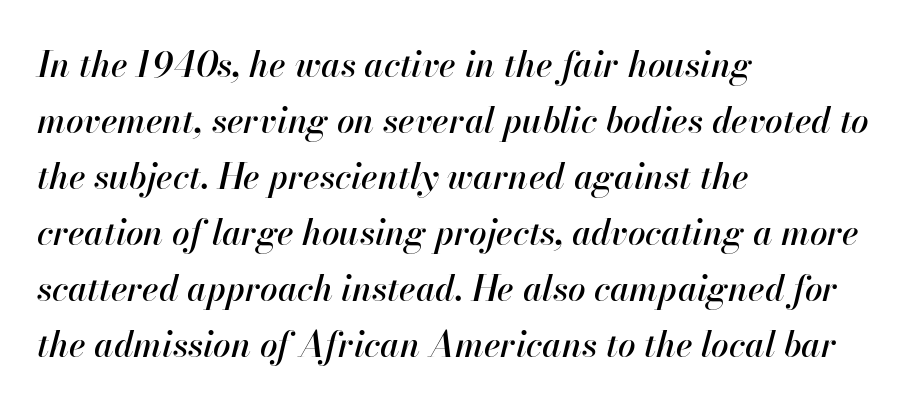
{"italic": "yes", "lean": "right", "slant_degrees": 13, "width": "normal", "stroke_contrast": "high", "x_height": "small", "monospaced": "no", "underline": "no", "align": "left", "line_spacing": "normal", "line_spacing_ratio": 1.6, "letter_spacing": "normal", "letter_spacing_em": 0.0, "glyph_px": 35}
